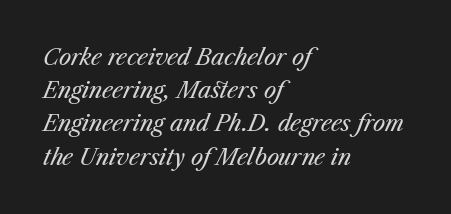
{"italic": "yes", "lean": "right", "slant_degrees": 23, "bold": "no", "underline": "no", "align": "left", "line_spacing": "normal", "line_spacing_ratio": 1.51, "letter_spacing": "normal", "letter_spacing_em": 0.0, "glyph_px": 22}
